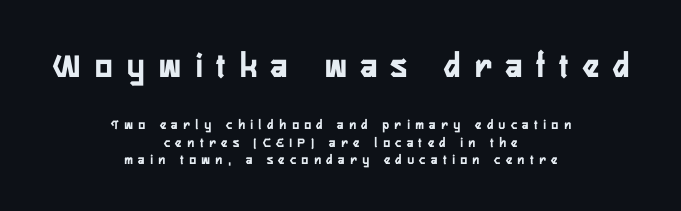
Q: Is the text bold? A: Yes.
Q: Is the text italic (slanted)? A: No, it is upright.
Q: Is the typeface a serif or a sans-serif typeface? A: Sans-serif.
Q: Is the text underlined? A: No.
Q: How is the paragraph aligned? A: Centered.
Q: Is the spacing between letters normal or unusually wide? A: Unusually wide.
Q: Is the spacing between lines tight, normal or loose? A: Normal.
Q: Which block of text is set in a larger size, the first (top) or the second (bottom)? A: The first (top) one.
Q: Width (condensed, normal, or wide)? A: Condensed.
Q: Stroke contrast? A: Low.
Q: x-height? A: Medium.
Q: Monospaced? A: No.
